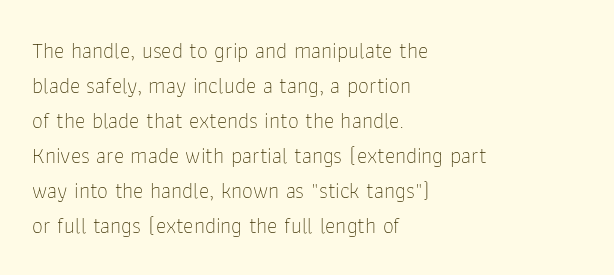
{"italic": "no", "bold": "no", "underline": "no", "align": "left", "line_spacing": "normal", "line_spacing_ratio": 1.59, "letter_spacing": "normal", "letter_spacing_em": 0.0, "glyph_px": 22}
